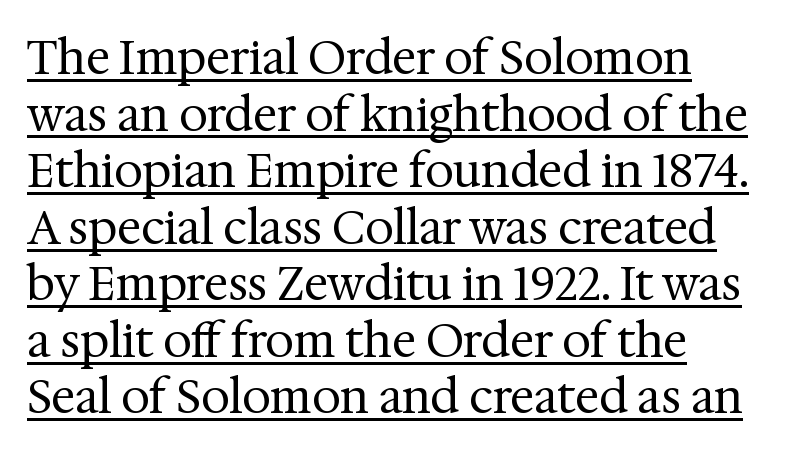
{"serif": "yes", "italic": "no", "bold": "no", "weight": "regular", "width": "normal", "stroke_contrast": "medium", "x_height": "medium", "monospaced": "no", "underline": "yes", "align": "left", "line_spacing_ratio": 1.23, "letter_spacing": "normal", "letter_spacing_em": 0.0, "glyph_px": 46}
